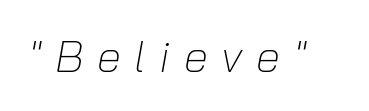
Each letter keeps its own natural width here, so spacing adapts to shape. Each stroke keeps to a modest, everyday thickness or less. Looking at the ascenders, they clearly lean. The horizontal fit of the characters is loose and conspicuously gappy. A bare baseline throughout the passage.
